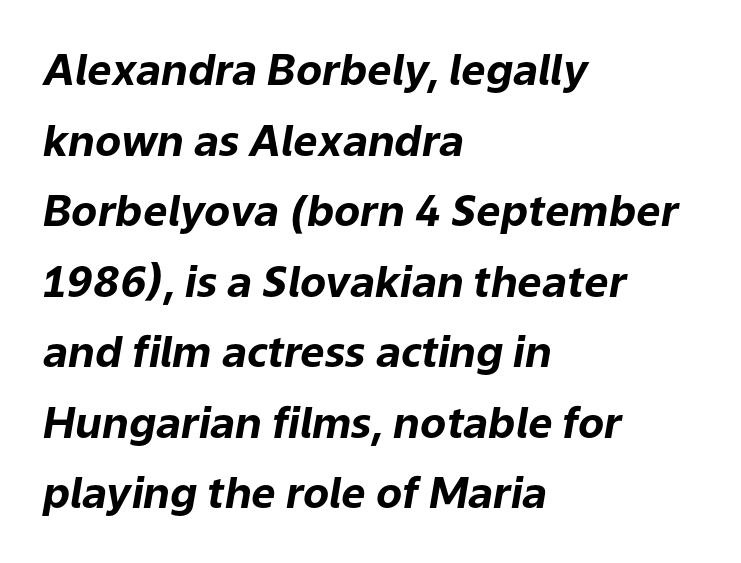
{"italic": "yes", "lean": "right", "slant_degrees": 9, "bold": "yes", "weight": "bold", "width": "normal", "stroke_contrast": "low", "x_height": "medium", "monospaced": "no", "underline": "no", "align": "left", "line_spacing": "normal", "line_spacing_ratio": 1.64, "letter_spacing": "normal", "letter_spacing_em": 0.0, "glyph_px": 43}
